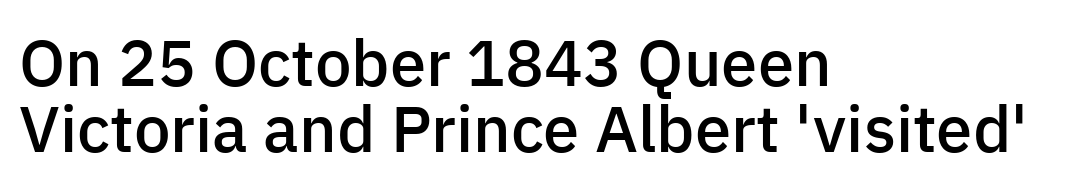
Q: Is the text bold? A: Semi-bold.
Q: Is the text italic (slanted)? A: No, it is upright.
Q: Is the typeface a serif or a sans-serif typeface? A: Sans-serif.
Q: Is the text underlined? A: No.
Q: How is the paragraph aligned? A: Left-aligned.
Q: Is the spacing between letters normal or unusually wide? A: Normal.
Q: Is the spacing between lines tight, normal or loose? A: Tight.
Q: Width (condensed, normal, or wide)? A: Normal.
Q: Stroke contrast? A: Low.
Q: x-height? A: Medium.
Q: Monospaced? A: No.
